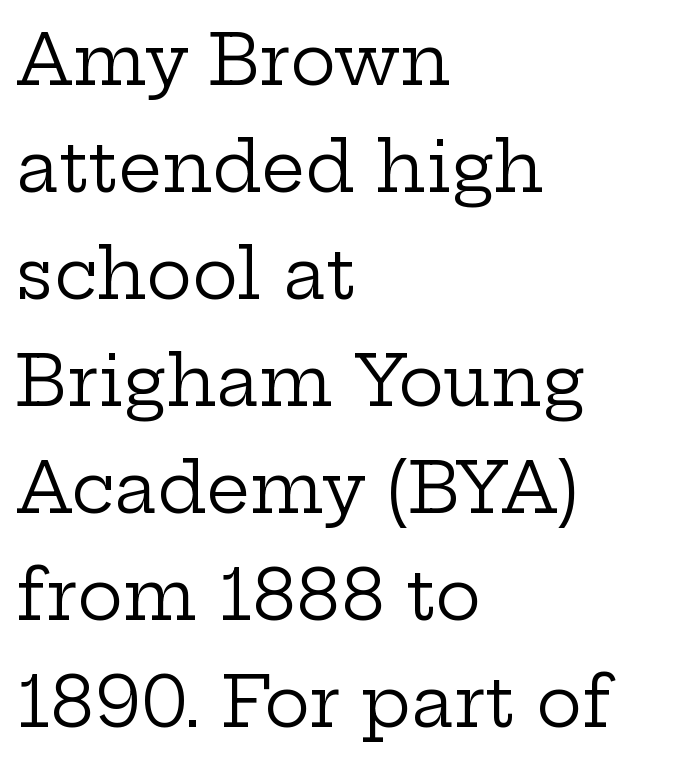
The image shows 69 px regular-weight, wide serif type, upright; set left-aligned, normal line spacing (1.55x), normal letter spacing, not underlined; low stroke contrast and a medium x-height.
